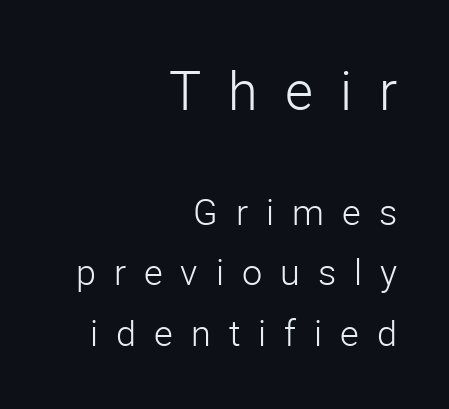
Successive baselines arrive at the customary interval. Italic? Not at all — the glyphs are vertical. Whoever set this made the first block the dominant, larger element. The passage shown is not underscored anywhere. The rendering inserts visible extra space after every character.
